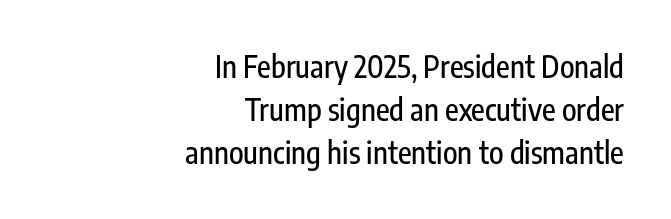
The image shows 30 px condensed sans-serif type, upright; set right-aligned, normal line spacing (1.44x), normal letter spacing, not underlined; low stroke contrast and a medium x-height.
